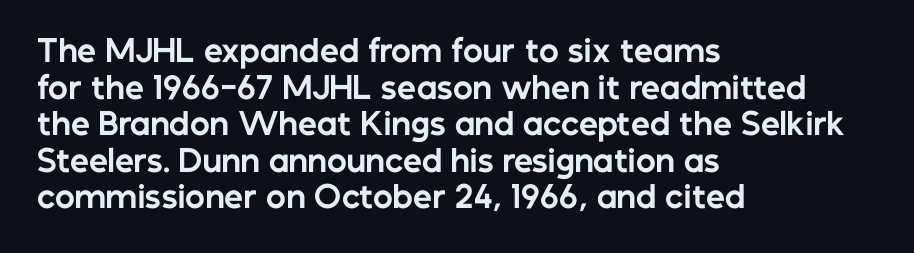
Varying glyph widths throughout — classic text-font behaviour. A classic flush-left, rag-right setting is used for this passage. You could call the tracking neutral — neither tight nor loose. The passage shown is not underscored anywhere.
